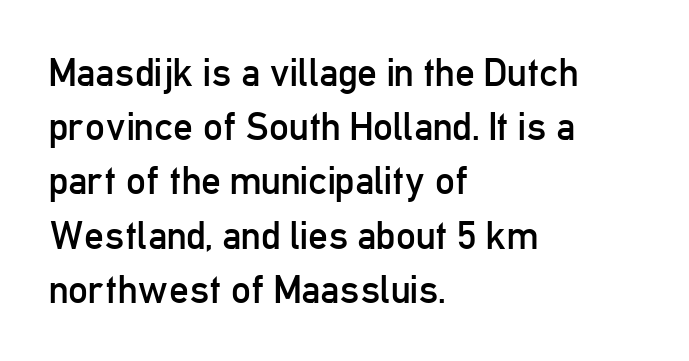
{"serif": "no", "italic": "no", "bold": "no", "weight": "regular", "width": "condensed", "stroke_contrast": "low", "x_height": "medium", "monospaced": "no", "underline": "no", "align": "left", "line_spacing": "normal", "line_spacing_ratio": 1.39, "letter_spacing": "normal", "letter_spacing_em": 0.0, "glyph_px": 39}
